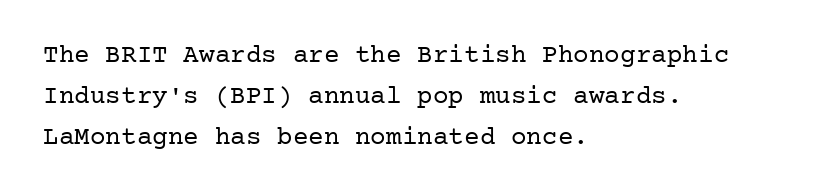
{"italic": "no", "bold": "no", "underline": "no", "align": "left", "line_spacing": "normal", "line_spacing_ratio": 1.57, "letter_spacing": "normal", "letter_spacing_em": 0.0, "glyph_px": 26}
